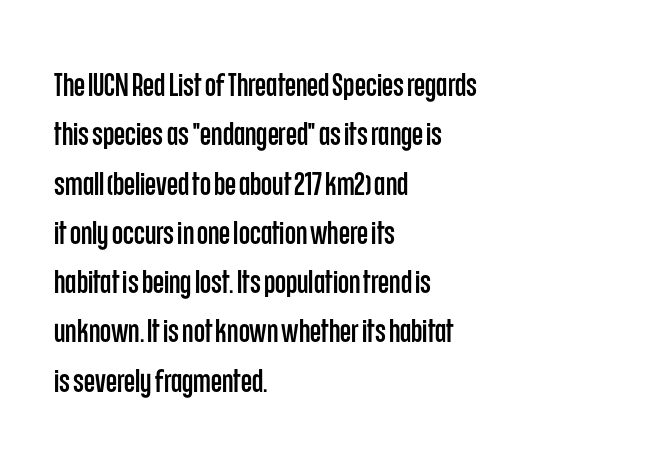
How are the letters spaced? Ordinarily, with no added tracking. Varying glyph widths throughout — classic text-font behaviour. This is sans-serif lettering, the kind often seen on screens and signage. Beneath every word, the page is bare. The lines sit at an ordinary, default distance from one another.
